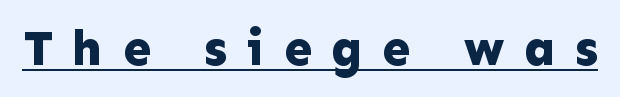
{"serif": "no", "italic": "no", "bold": "yes", "weight": "bold", "width": "normal", "stroke_contrast": "low", "x_height": "medium", "monospaced": "no", "underline": "yes", "letter_spacing": "wide", "letter_spacing_em": 0.39, "glyph_px": 50}
